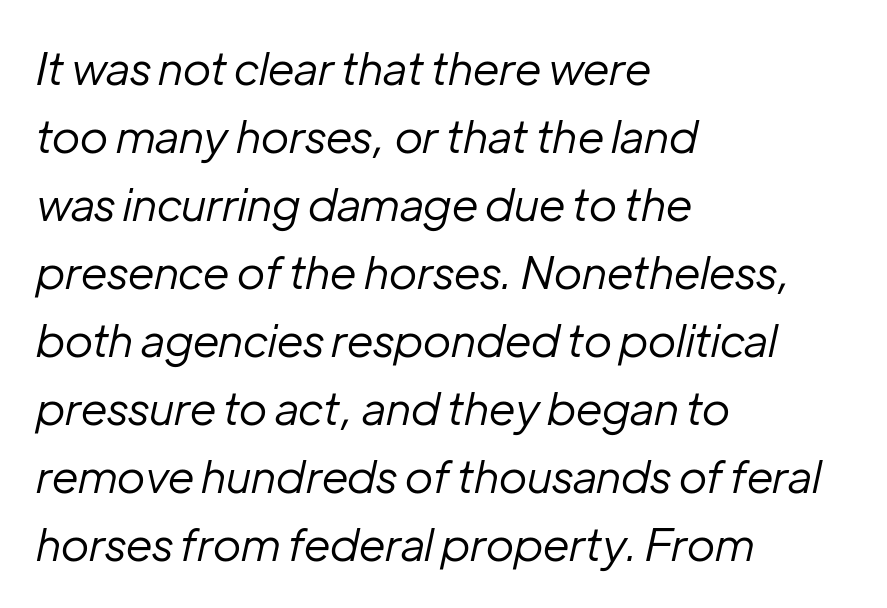
Q: Is the text bold? A: No.
Q: Is the text italic (slanted)? A: Yes, it leans right by about 12 degrees.
Q: Is the text underlined? A: No.
Q: How is the paragraph aligned? A: Left-aligned.
Q: Is the spacing between letters normal or unusually wide? A: Normal.
Q: Is the spacing between lines tight, normal or loose? A: Normal.
Q: Width (condensed, normal, or wide)? A: Normal.
Q: Stroke contrast? A: Low.
Q: x-height? A: Medium.
Q: Monospaced? A: No.
